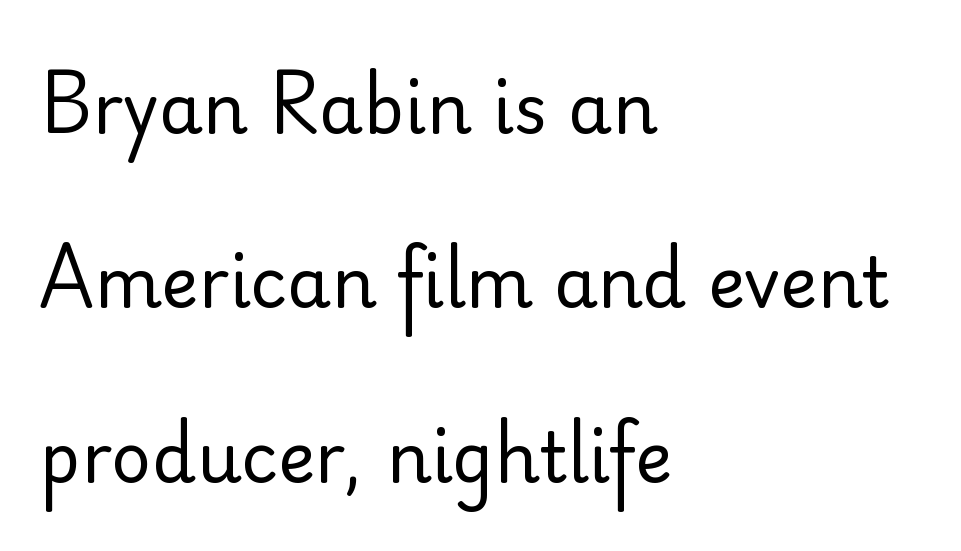
The image shows 70 px regular-weight sans-serif type, upright; set left-aligned, loose line spacing (2.49x), normal letter spacing, not underlined; low stroke contrast and a small x-height.
